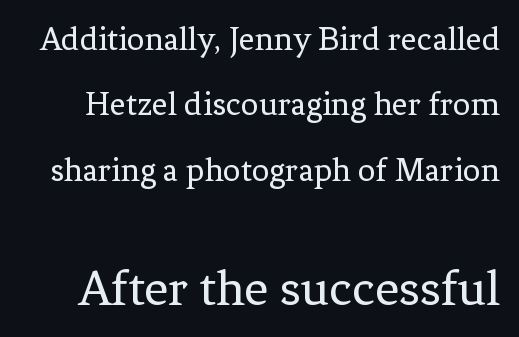
Q: Is the text bold? A: No.
Q: Is the text italic (slanted)? A: No, it is upright.
Q: Is the typeface a serif or a sans-serif typeface? A: Serif.
Q: Is the text underlined? A: No.
Q: Is the spacing between letters normal or unusually wide? A: Normal.
Q: Which block of text is set in a larger size, the first (top) or the second (bottom)? A: The second (bottom) one.
Q: Width (condensed, normal, or wide)? A: Normal.
Q: Stroke contrast? A: Low.
Q: x-height? A: Medium.
Q: Monospaced? A: No.
